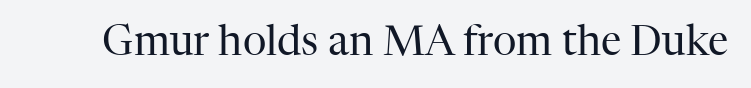
{"serif": "yes", "italic": "no", "bold": "no", "weight": "regular", "width": "normal", "stroke_contrast": "high", "x_height": "medium", "monospaced": "no", "underline": "no", "letter_spacing": "normal", "letter_spacing_em": 0.0, "glyph_px": 41}
